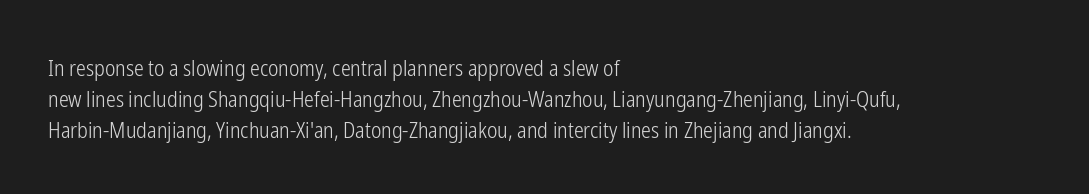
Summary of vertical rhythm: regular, with standard interline spacing. Short note: letters normally spaced. The font's upright variant was chosen for this text. Casual observation: everything's shoved over to the left.
